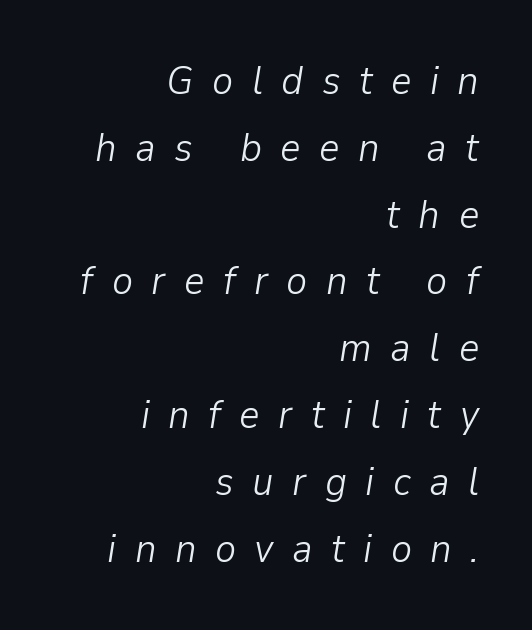
You could not count columns in this text — the font is proportionally spaced. The typesetting does not lean heavy: it is not bold. Layout note: lines flush right. Lines of text with bare space underneath.
